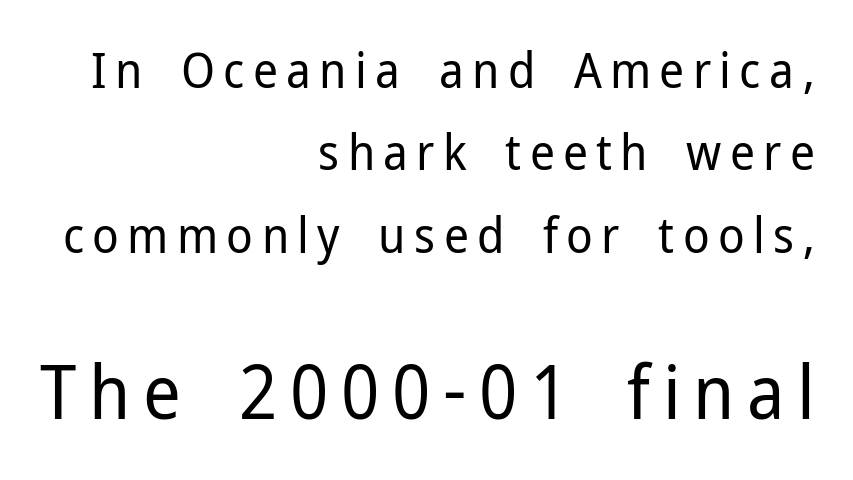
{"serif": "no", "italic": "no", "bold": "no", "weight": "regular", "width": "normal", "stroke_contrast": "low", "x_height": "medium", "monospaced": "no", "underline": "no", "align": "right", "line_spacing": "normal", "line_spacing_ratio": 1.68, "larger_block": "second", "size_ratio": 1.51, "glyph_px": 74}
